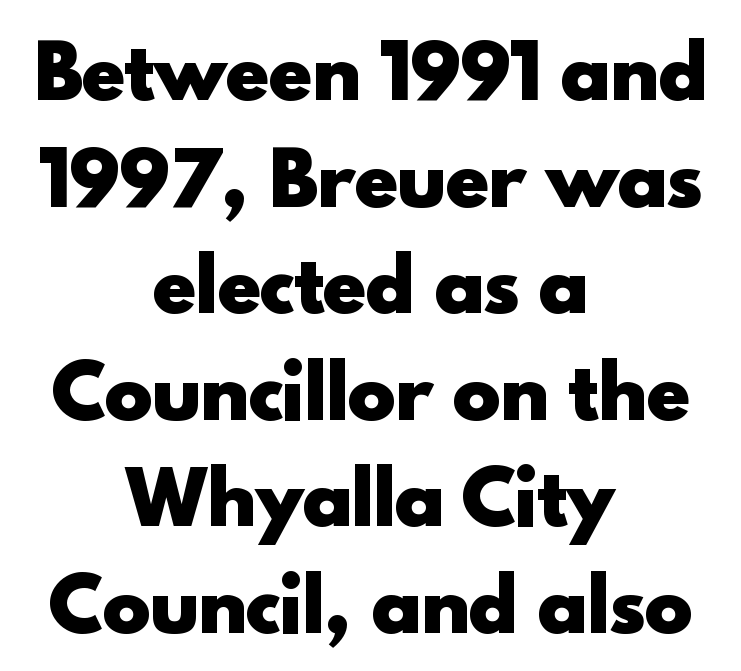
{"serif": "no", "italic": "no", "bold": "yes", "weight": "heavy", "width": "normal", "x_height": "small", "monospaced": "no", "underline": "no", "align": "center", "line_spacing": "normal", "line_spacing_ratio": 1.48, "letter_spacing": "normal", "letter_spacing_em": 0.0, "glyph_px": 72}
